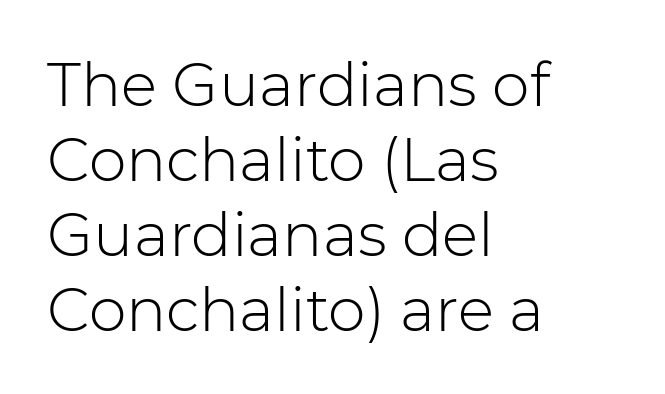
Q: Is the text bold? A: No.
Q: Is the text italic (slanted)? A: No, it is upright.
Q: Is the typeface a serif or a sans-serif typeface? A: Sans-serif.
Q: Is the text underlined? A: No.
Q: How is the paragraph aligned? A: Left-aligned.
Q: Is the spacing between letters normal or unusually wide? A: Normal.
Q: Is the spacing between lines tight, normal or loose? A: Normal.
Q: Width (condensed, normal, or wide)? A: Normal.
Q: Stroke contrast? A: Low.
Q: x-height? A: Medium.
Q: Monospaced? A: No.
